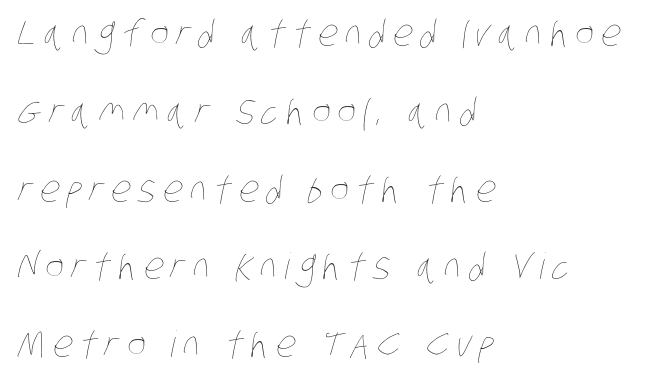
Q: Is the text bold? A: No.
Q: Is the text underlined? A: No.
Q: How is the paragraph aligned? A: Left-aligned.
Q: Is the spacing between letters normal or unusually wide? A: Unusually wide.
Q: Is the spacing between lines tight, normal or loose? A: Loose.
Q: Width (condensed, normal, or wide)? A: Condensed.
Q: Stroke contrast? A: Low.
Q: x-height? A: Large.
Q: Monospaced? A: No.
